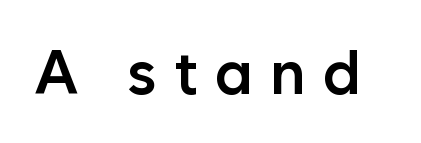
Q: Is the text bold? A: Semi-bold.
Q: Is the text italic (slanted)? A: No, it is upright.
Q: Is the typeface a serif or a sans-serif typeface? A: Sans-serif.
Q: Is the text underlined? A: No.
Q: Is the spacing between letters normal or unusually wide? A: Unusually wide.
Q: Width (condensed, normal, or wide)? A: Normal.
Q: Stroke contrast? A: Low.
Q: x-height? A: Medium.
Q: Monospaced? A: No.
